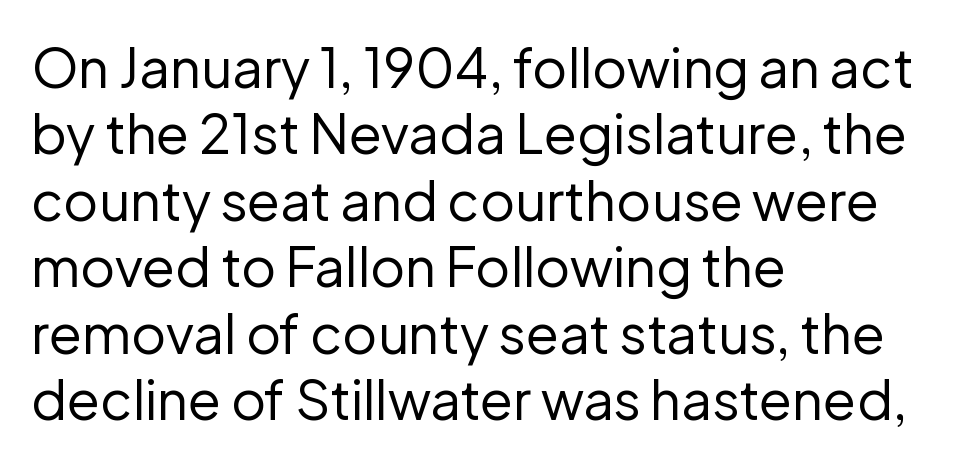
Are there feet on the stems? There aren't — it's a sans. Does extra space separate the letters? No, they use regular spacing. The letters stand straight up with perfectly vertical stems. Do the characters align in a grid? No, the font is proportional. Just letters on the line, the space beneath them empty. Weight class: somewhere from thin through regular.
